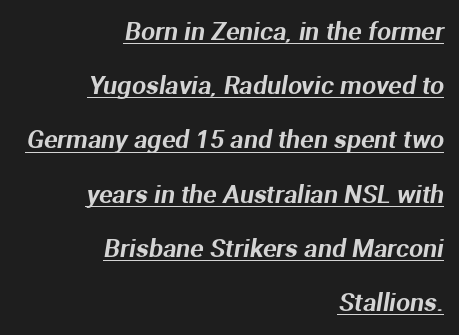
Q: Is the text underlined? A: Yes.
Q: How is the paragraph aligned? A: Right-aligned.
Q: Is the spacing between letters normal or unusually wide? A: Normal.
Q: Is the spacing between lines tight, normal or loose? A: Loose.
